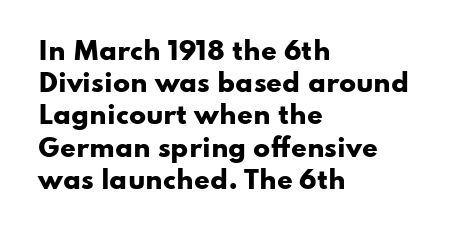
{"italic": "no", "bold": "yes", "underline": "no", "align": "left", "line_spacing": "normal", "line_spacing_ratio": 1.29, "letter_spacing": "normal", "letter_spacing_em": 0.0, "glyph_px": 25}
